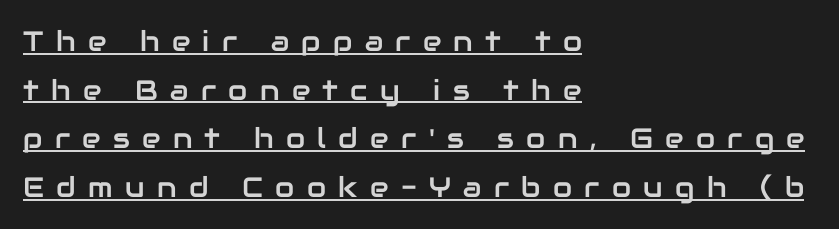
The image shows 28 px sans-serif type, upright; set left-aligned, line spacing 1.74x, unusually wide letter spacing (+0.44 em), underlined; low stroke contrast and a medium x-height.
